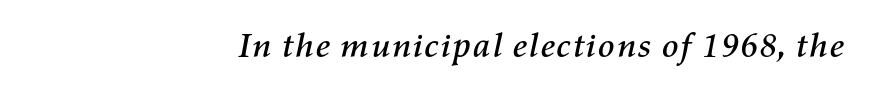
Honestly, there is no underline to notice here at all. The gaps between neighbouring characters are ordinary and unremarkable. The axis of the letterforms is tilted away from vertical. One-word summary of the alignment: right. Character widths vary here, with narrow letters taking less room than wide ones.
